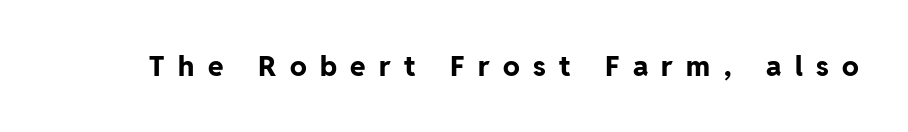
{"serif": "no", "italic": "no", "bold": "yes", "weight": "bold", "width": "normal", "stroke_contrast": "low", "x_height": "medium", "monospaced": "no", "underline": "no", "letter_spacing": "wide", "letter_spacing_em": 0.48, "glyph_px": 28}
